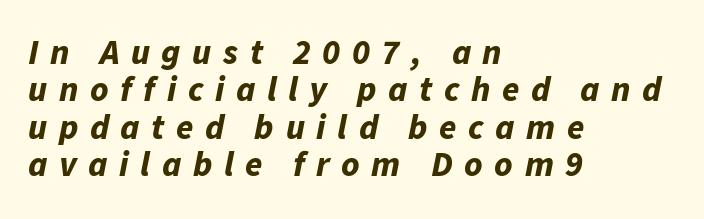
{"italic": "yes", "lean": "right", "slant_degrees": 11, "bold": "yes", "weight": "bold", "width": "normal", "stroke_contrast": "low", "x_height": "medium", "monospaced": "no", "underline": "no", "align": "left", "line_spacing": "tight", "line_spacing_ratio": 1.07, "letter_spacing": "wide", "letter_spacing_em": 0.33, "glyph_px": 35}
